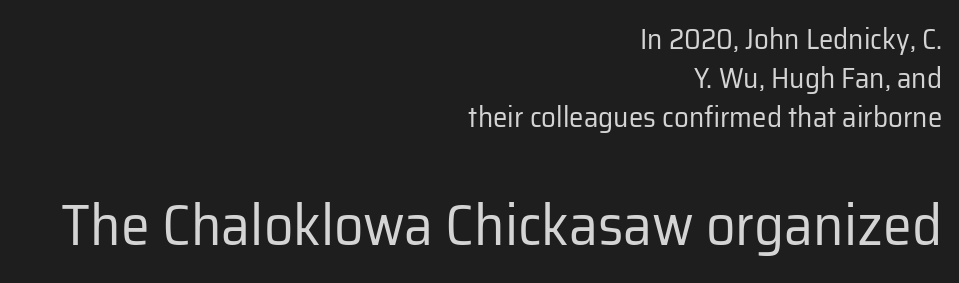
A typesetter would call this zero additional tracking. Do the characters align in a grid? No, the font is proportional. Every character sits straight up, as roman type does. Which margin do the lines hug? The right one — the left edge is uneven.
